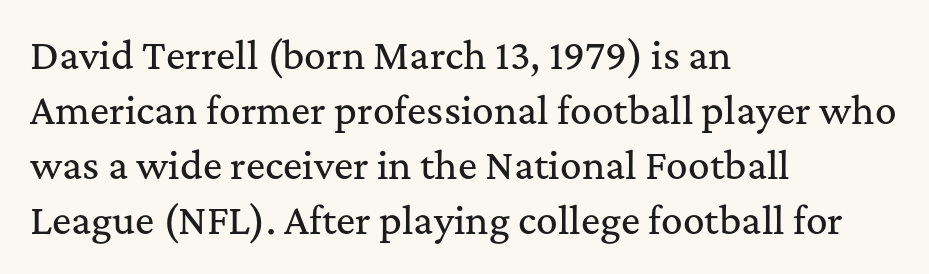
{"serif": "yes", "italic": "no", "width": "normal", "stroke_contrast": "medium", "x_height": "medium", "monospaced": "no", "underline": "no", "align": "left", "line_spacing": "normal", "line_spacing_ratio": 1.53, "letter_spacing": "normal", "letter_spacing_em": 0.0, "glyph_px": 36}
